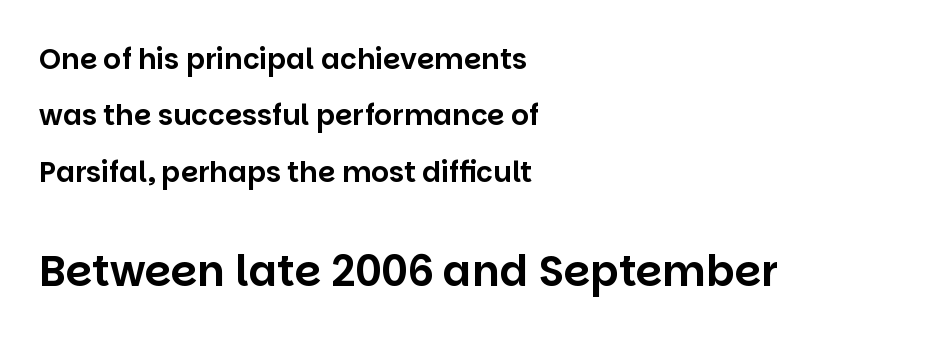
Q: Is the text italic (slanted)? A: No, it is upright.
Q: Is the typeface a serif or a sans-serif typeface? A: Sans-serif.
Q: Is the text underlined? A: No.
Q: How is the paragraph aligned? A: Left-aligned.
Q: Is the spacing between letters normal or unusually wide? A: Normal.
Q: Is the spacing between lines tight, normal or loose? A: Loose.
Q: Which block of text is set in a larger size, the first (top) or the second (bottom)? A: The second (bottom) one.
Q: Width (condensed, normal, or wide)? A: Normal.
Q: Stroke contrast? A: Low.
Q: x-height? A: Large.
Q: Monospaced? A: No.
